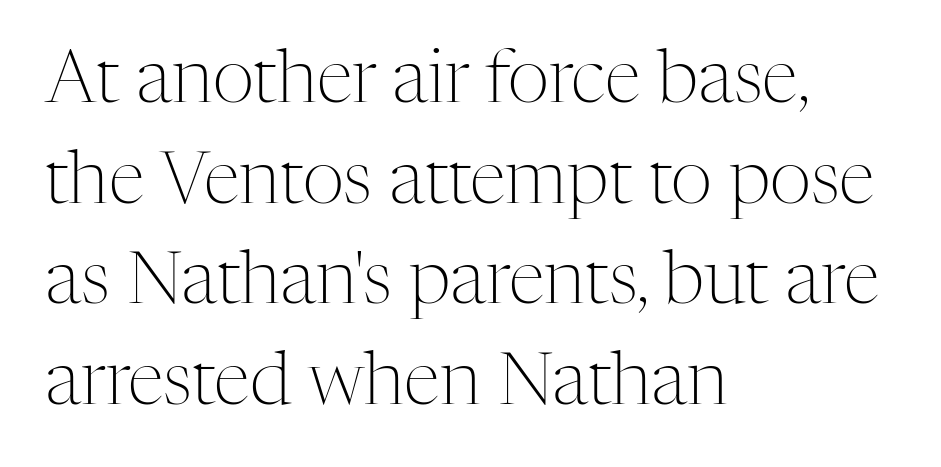
Q: Is the text bold? A: No.
Q: Is the text italic (slanted)? A: No, it is upright.
Q: Is the typeface a serif or a sans-serif typeface? A: Serif.
Q: Is the text underlined? A: No.
Q: How is the paragraph aligned? A: Left-aligned.
Q: Is the spacing between letters normal or unusually wide? A: Normal.
Q: Is the spacing between lines tight, normal or loose? A: Normal.
Q: Width (condensed, normal, or wide)? A: Normal.
Q: Stroke contrast? A: Medium.
Q: x-height? A: Medium.
Q: Monospaced? A: No.
